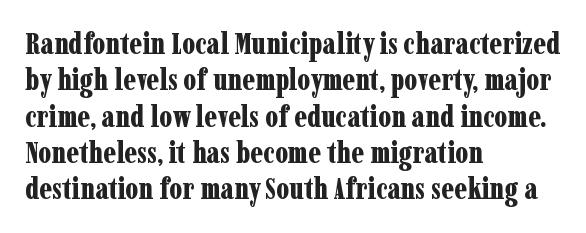
Does the type have serifs? Yes, each stem ends in a small foot. Nope, not italic — everything's standing straight. Notice how the passage keeps a crisp vertical edge on the left only. Stroke thickness is high; the sample reads as a true bold. Plain, unruled lines of type. The horizontal fit of the characters is conventional and even.
